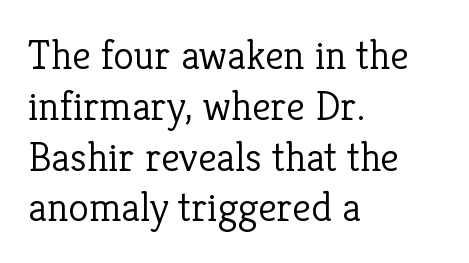
Q: Is the text bold? A: No.
Q: Is the text italic (slanted)? A: No, it is upright.
Q: Is the typeface a serif or a sans-serif typeface? A: Serif.
Q: Is the text underlined? A: No.
Q: How is the paragraph aligned? A: Left-aligned.
Q: Is the spacing between letters normal or unusually wide? A: Normal.
Q: Width (condensed, normal, or wide)? A: Normal.
Q: Stroke contrast? A: Low.
Q: x-height? A: Medium.
Q: Monospaced? A: No.
